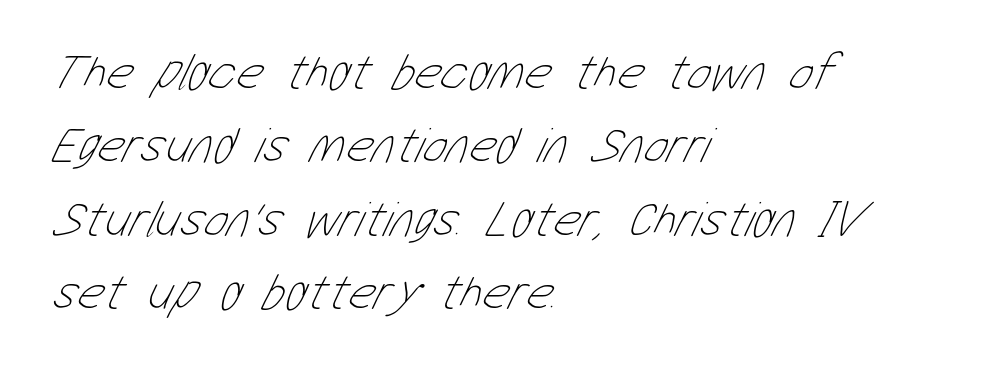
{"bold": "no", "weight": "thin", "width": "condensed", "stroke_contrast": "low", "x_height": "medium", "monospaced": "no", "underline": "no", "align": "left", "line_spacing": "normal", "line_spacing_ratio": 1.44, "letter_spacing": "normal", "letter_spacing_em": 0.0, "glyph_px": 51}
